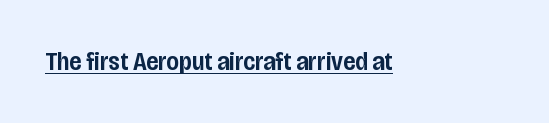
The letters stand upright; this is a roman face. This is moderately heavy type, rendered in semibold. These characters rest on top of a visible drawn line. You could call the tracking neutral — neither tight nor loose.
